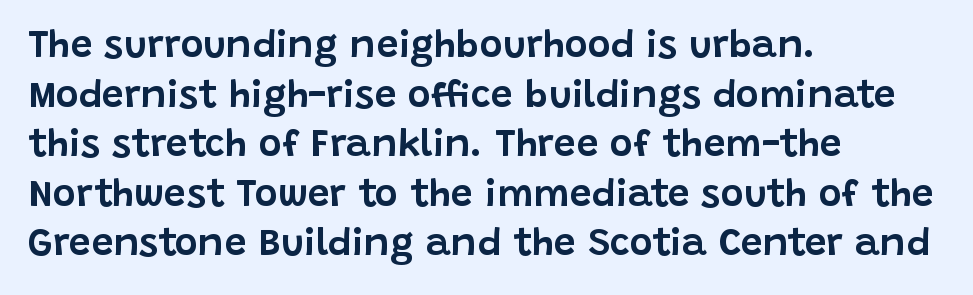
The lettering stays uniformly vertical, giving the passage a roman look. Alignment: flush left. Has an underline been added? It has not. Check where the strokes stop: nothing finishes them off — pure sans. Here the designer chose a conventional face with non-uniform glyph widths. Line spacing here is normal.
